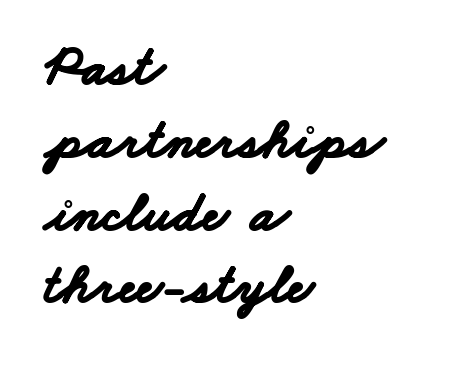
The rows are spaced the way most documents space them. The paragraph has a hard left edge and a soft right edge. Its strokes are broad and dark, the hallmark of bold type. This sample has the flowing, uneven cadence of proportional lettering.
